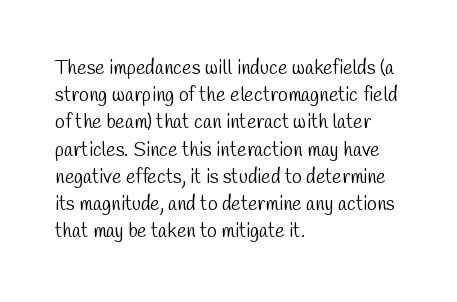
Glyph-to-glyph distance matches everyday printed text. The gap between lines stays unmarked. Vertical stems look standard width or narrower in stroke. The passage shown stacks its lines at a standard gap. The compositor pushed each line to the left boundary.
